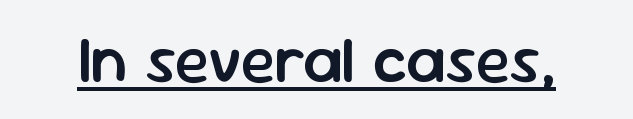
Style check: upright. The letters carry no serifs — their stems end cleanly without finishing strokes. A rule runs beneath these lines of type. Students, note that the glyphs here touch the page at normal intervals.
